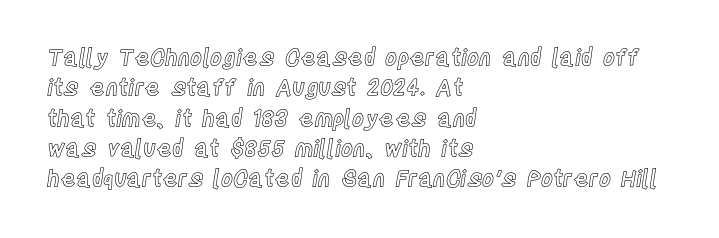
The image shows 23 px text type; set left-aligned, normal line spacing (1.32x), normal letter spacing, not underlined.
